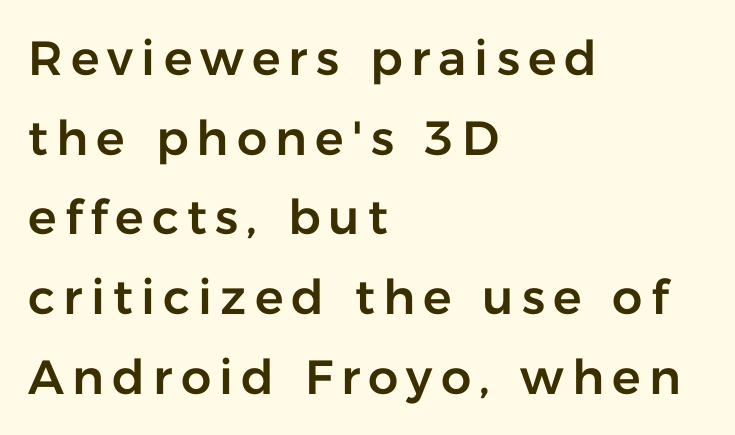
The image shows 48 px sans-serif type, upright; set left-aligned, normal line spacing (1.66x), not underlined; low stroke contrast and a medium x-height.
